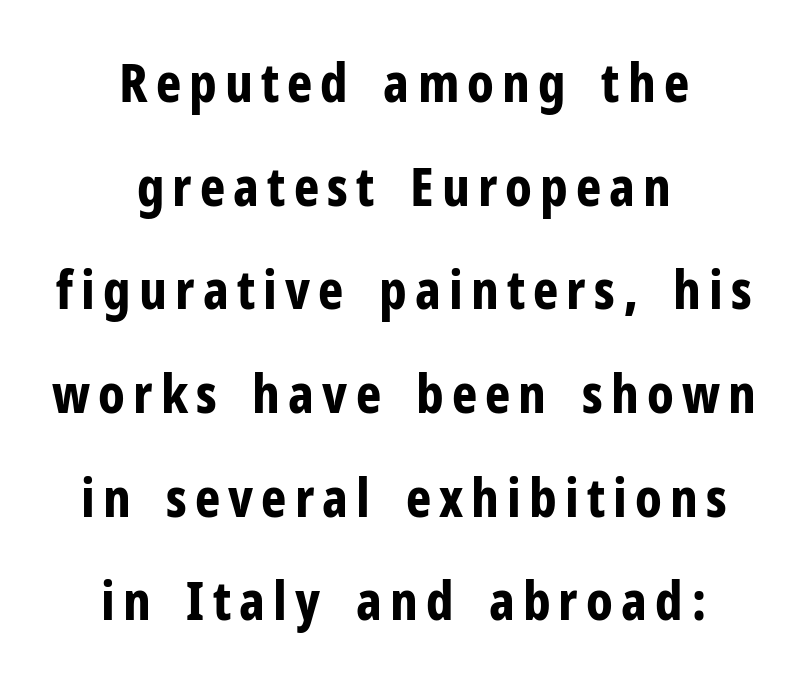
The image shows 54 px bold, condensed sans-serif type, upright; set centered, loose line spacing (1.92x), not underlined; low stroke contrast and a medium x-height.
